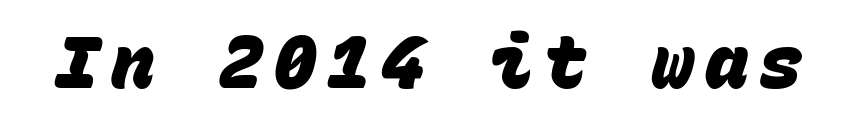
The image shows 73 px heavy sans-serif type, monospaced; set not underlined; low stroke contrast and a large x-height.
